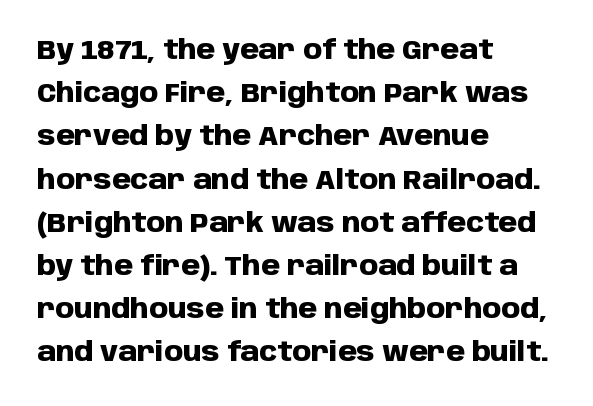
The image shows 27 px bold type, upright; set left-aligned, normal line spacing (1.6x), normal letter spacing, not underlined.
